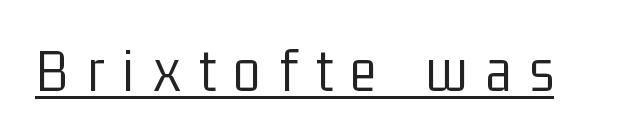
The passage shown is not bold in any degree. The words here are underlined. Here the glyphs are tracked loosely, breaking word shapes into spaced letters. These lines are composed in type without serifs. Character widths vary here, with narrow letters taking less room than wide ones.
